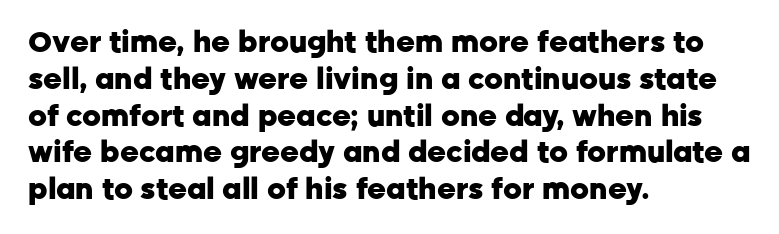
All the whitespace from short lines collects on the right. Think of a printed novel: that variable character pitch is what you see here. A normal amount of white space separates one row of letters from the next. What stands out about the letter spacing? Nothing — it is the standard amount. A full-strength bold gives these letters their thick strokes.
